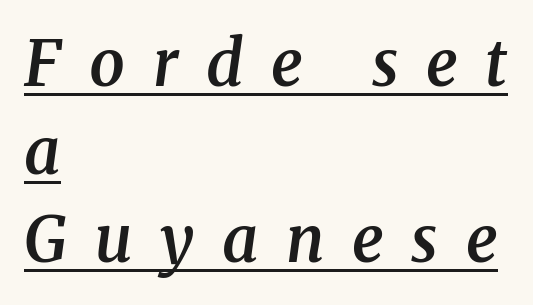
{"serif": "yes", "italic": "yes", "lean": "right", "slant_degrees": 8, "bold": "semi", "weight": "semibold", "width": "normal", "stroke_contrast": "medium", "x_height": "medium", "monospaced": "no", "underline": "yes", "align": "left", "line_spacing": "normal", "line_spacing_ratio": 1.4, "letter_spacing": "wide", "letter_spacing_em": 0.44, "glyph_px": 63}
